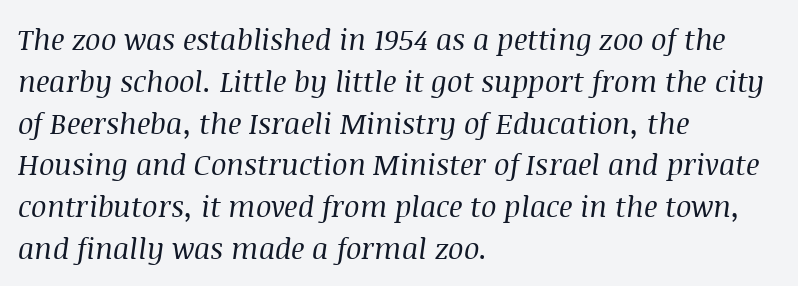
Q: Is the text bold? A: No.
Q: Is the text italic (slanted)? A: Yes, it leans right by about 8 degrees.
Q: Is the typeface a serif or a sans-serif typeface? A: Serif.
Q: Is the text underlined? A: No.
Q: How is the paragraph aligned? A: Left-aligned.
Q: Is the spacing between letters normal or unusually wide? A: Normal.
Q: Is the spacing between lines tight, normal or loose? A: Normal.
Q: Width (condensed, normal, or wide)? A: Normal.
Q: Stroke contrast? A: Medium.
Q: x-height? A: Large.
Q: Monospaced? A: No.
